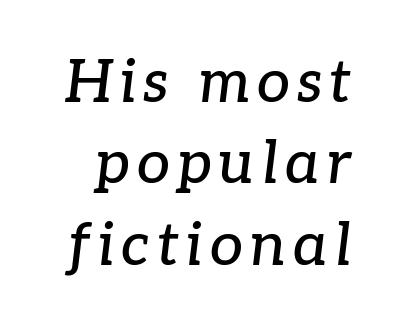
Q: Is the text italic (slanted)? A: Yes, it leans right by about 7 degrees.
Q: Is the typeface a serif or a sans-serif typeface? A: Serif.
Q: Is the text underlined? A: No.
Q: Is the spacing between lines tight, normal or loose? A: Normal.
Q: Width (condensed, normal, or wide)? A: Normal.
Q: Stroke contrast? A: Low.
Q: x-height? A: Medium.
Q: Monospaced? A: No.
